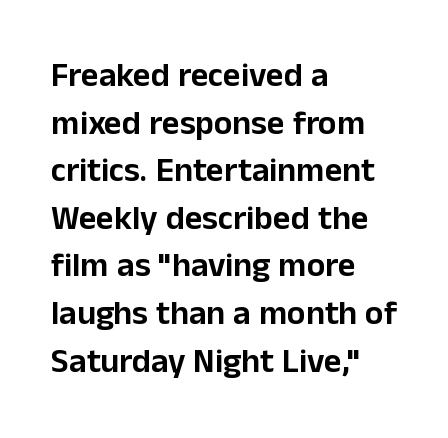
How would I describe the line gaps? Plain and ordinary. Think of a printed novel: that variable character pitch is what you see here. Does the type have serifs? No, each stem ends abruptly. Nobody drew a line under any word here.
